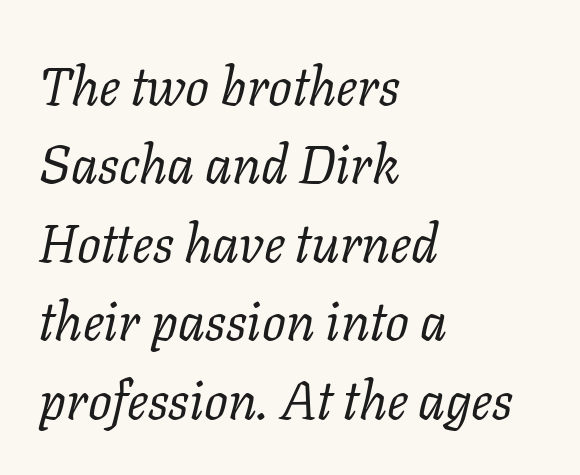
{"serif": "yes", "italic": "yes", "lean": "right", "slant_degrees": 11, "bold": "no", "weight": "regular", "width": "normal", "stroke_contrast": "low", "x_height": "medium", "monospaced": "no", "underline": "no", "align": "left", "line_spacing": "normal", "line_spacing_ratio": 1.48, "letter_spacing": "normal", "letter_spacing_em": 0.0, "glyph_px": 53}
